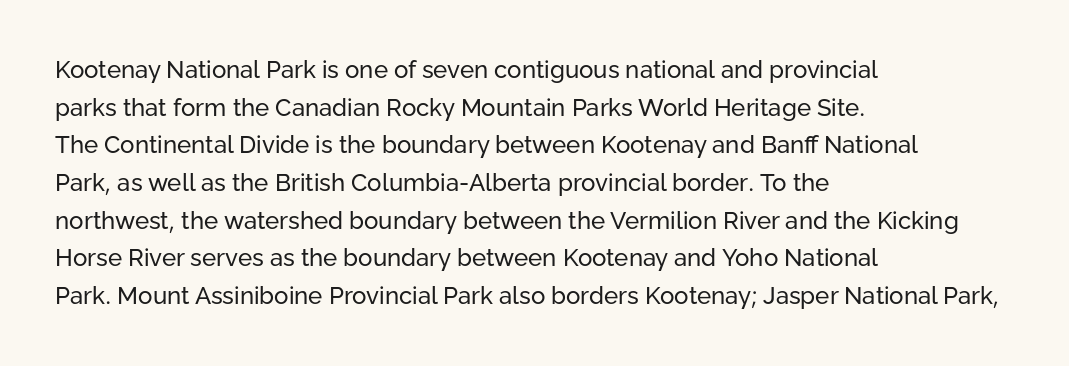
{"italic": "no", "bold": "no", "underline": "no", "align": "left", "line_spacing": "normal", "line_spacing_ratio": 1.57, "letter_spacing": "normal", "letter_spacing_em": 0.0, "glyph_px": 24}
